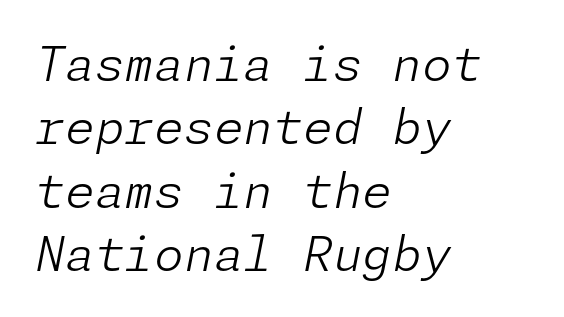
The image shows 48 px light type, italic (leaning right); set left-aligned, normal line spacing (1.32x), normal letter spacing, not underlined; low stroke contrast and a medium x-height.
